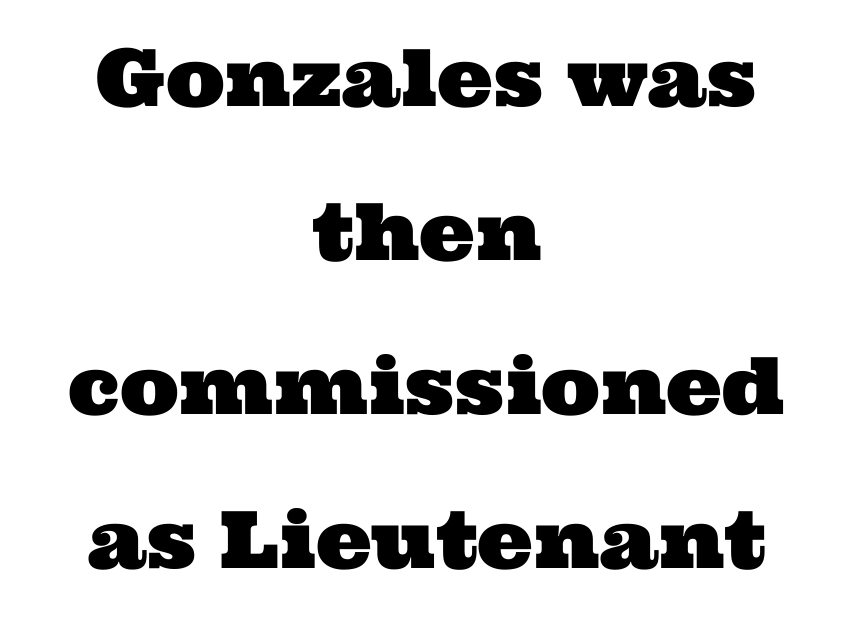
The image shows 79 px wide serif type; set centered, loose line spacing (1.95x), normal letter spacing, not underlined; medium stroke contrast and a medium x-height.
